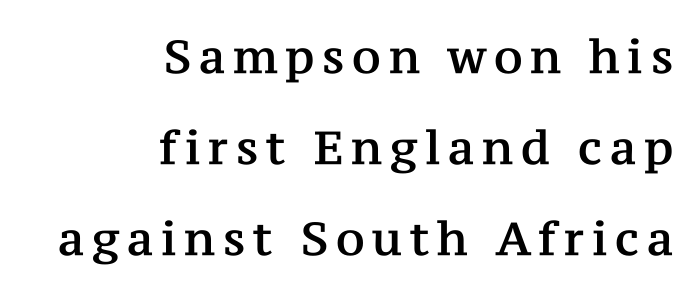
Q: Is the text italic (slanted)? A: No, it is upright.
Q: Is the typeface a serif or a sans-serif typeface? A: Serif.
Q: Is the text underlined? A: No.
Q: How is the paragraph aligned? A: Right-aligned.
Q: Is the spacing between lines tight, normal or loose? A: Loose.
Q: Width (condensed, normal, or wide)? A: Normal.
Q: Stroke contrast? A: Medium.
Q: x-height? A: Medium.
Q: Monospaced? A: No.
